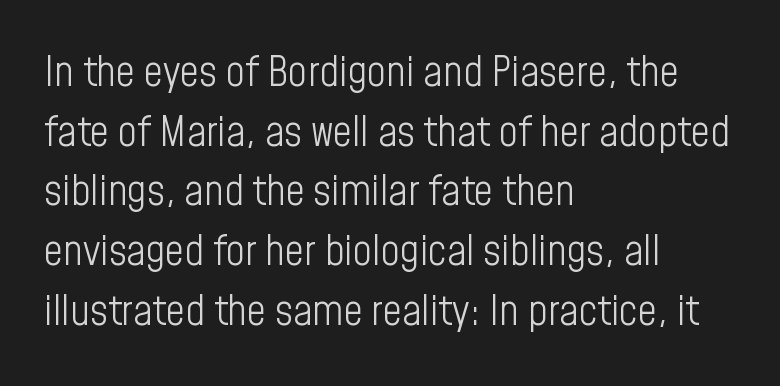
The image shows 42 px light, condensed sans-serif type, upright; set left-aligned, normal line spacing (1.42x), normal letter spacing, not underlined; low stroke contrast and a medium x-height.
